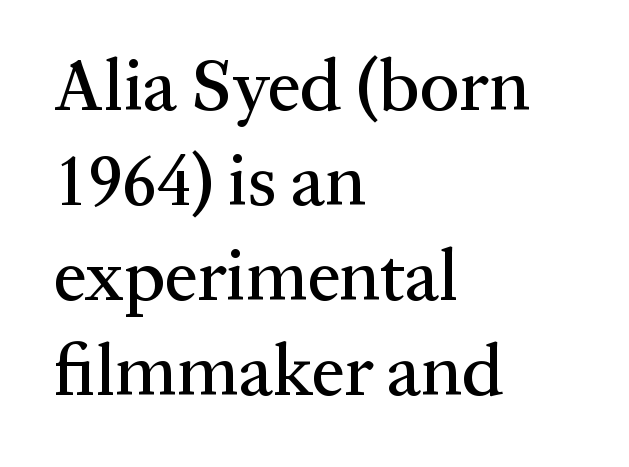
{"serif": "yes", "italic": "no", "width": "normal", "stroke_contrast": "medium", "x_height": "medium", "monospaced": "no", "underline": "no", "align": "left", "line_spacing": "normal", "line_spacing_ratio": 1.3, "letter_spacing": "normal", "letter_spacing_em": 0.0, "glyph_px": 73}
